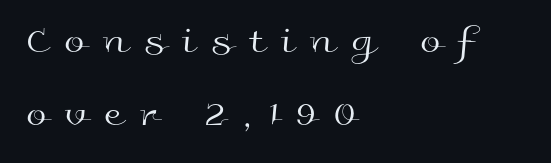
Q: Is the text bold? A: No.
Q: Is the text italic (slanted)? A: No, it is upright.
Q: Is the typeface a serif or a sans-serif typeface? A: Sans-serif.
Q: Is the text underlined? A: No.
Q: How is the paragraph aligned? A: Left-aligned.
Q: Is the spacing between letters normal or unusually wide? A: Unusually wide.
Q: Is the spacing between lines tight, normal or loose? A: Loose.
Q: Width (condensed, normal, or wide)? A: Wide.
Q: x-height? A: Medium.
Q: Monospaced? A: No.
